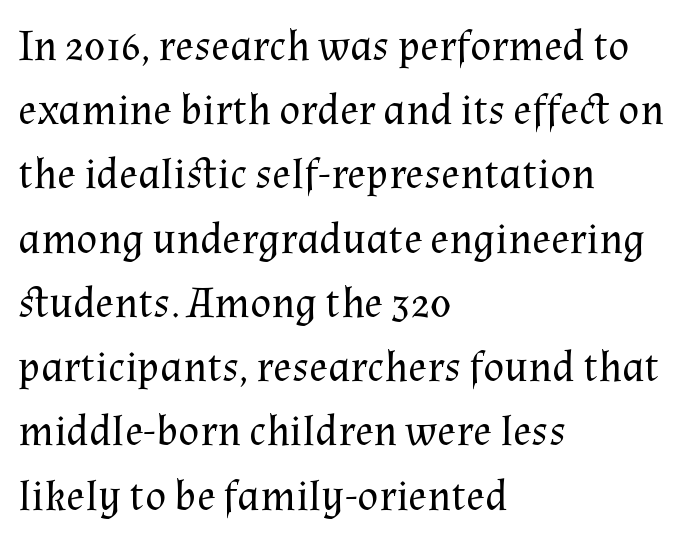
The image shows 44 px regular-weight type, upright; set left-aligned, normal line spacing (1.46x), normal letter spacing, not underlined; medium stroke contrast and a medium x-height.
